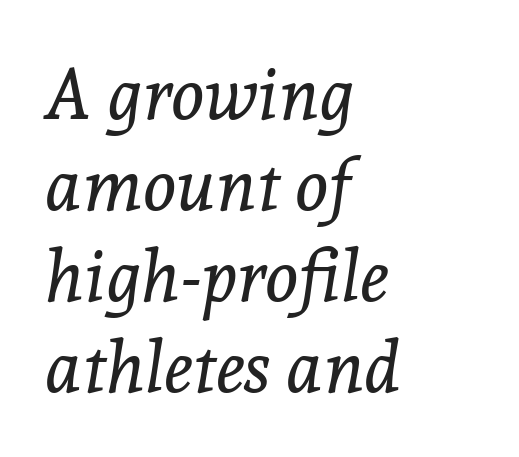
The image shows 71 px regular-weight serif type, italic (leaning right); set left-aligned, normal line spacing (1.28x), normal letter spacing, not underlined; a medium x-height.
